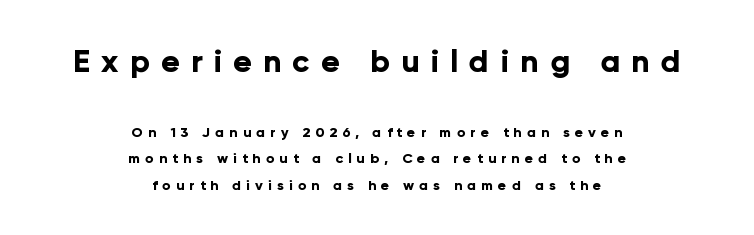
Reading down the block, each line starts at a different indent, mirrored at its end. This is sans-serif lettering, the kind often seen on screens and signage. Nope, not italic — everything's standing straight. The tracking jumps out immediately: characters are airy and widely separated. The passage shown is not underscored anywhere. A typesetter would call this proportional, since set widths differ per character.
